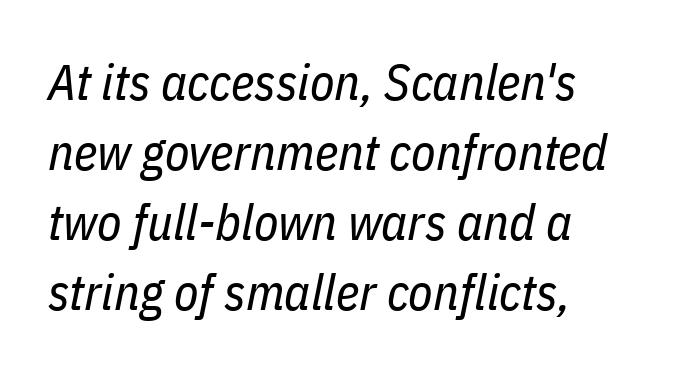
The image shows 50 px regular-weight, condensed type, italic (leaning right); set normal line spacing (1.4x), normal letter spacing, not underlined; low stroke contrast and a medium x-height.
